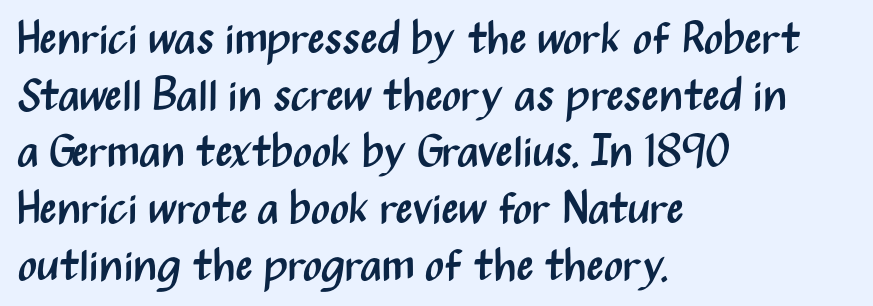
The image shows 45 px regular-weight, condensed sans-serif type, upright; set left-aligned, normal line spacing (1.26x), normal letter spacing, not underlined; medium stroke contrast and a medium x-height.
